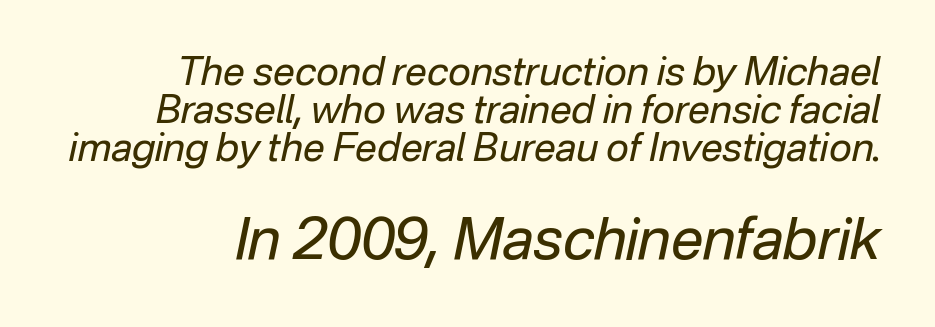
The image shows 58 px regular-weight type, italic (leaning right); set tight line spacing (0.97x), normal letter spacing, not underlined; the second (bottom) block is 1.49x larger; low stroke contrast and a medium x-height.
